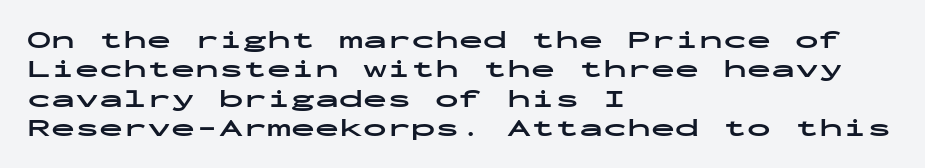
The image shows 24 px bold type, upright; set left-aligned, line spacing 1.22x, normal letter spacing, not underlined.
